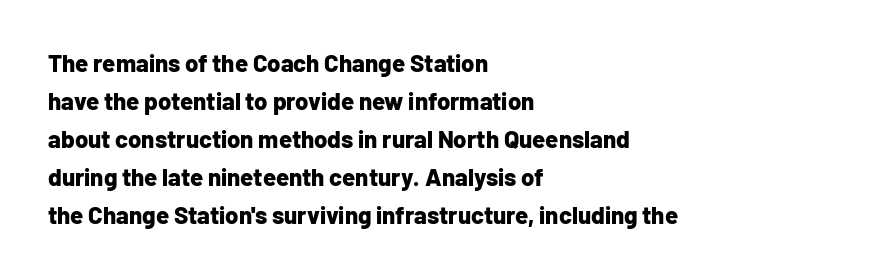
The image shows 24 px bold type, upright; set left-aligned, normal line spacing (1.58x), normal letter spacing, not underlined.
